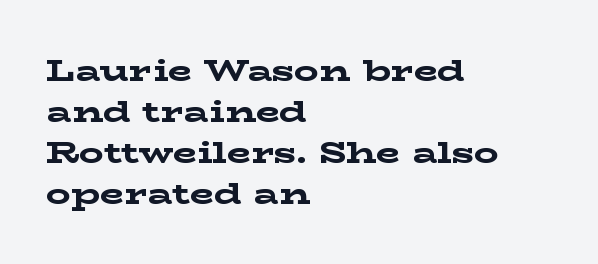
{"serif": "yes", "italic": "no", "bold": "yes", "weight": "bold", "width": "wide", "stroke_contrast": "low", "x_height": "medium", "monospaced": "no", "underline": "no", "align": "left", "line_spacing": "normal", "line_spacing_ratio": 1.32, "letter_spacing": "normal", "letter_spacing_em": 0.0, "glyph_px": 31}
